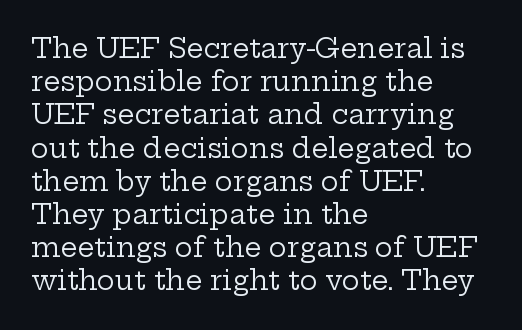
Q: Is the text bold? A: No.
Q: Is the text italic (slanted)? A: No, it is upright.
Q: Is the text underlined? A: No.
Q: How is the paragraph aligned? A: Left-aligned.
Q: Is the spacing between letters normal or unusually wide? A: Normal.
